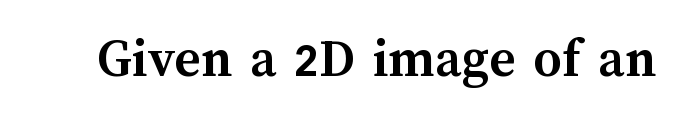
A full-strength bold gives these letters their thick strokes. The passage shown is typed in a proportional face where columns would drift. Every character sits straight up, as roman type does. Decoration check: the copy has no underline.
